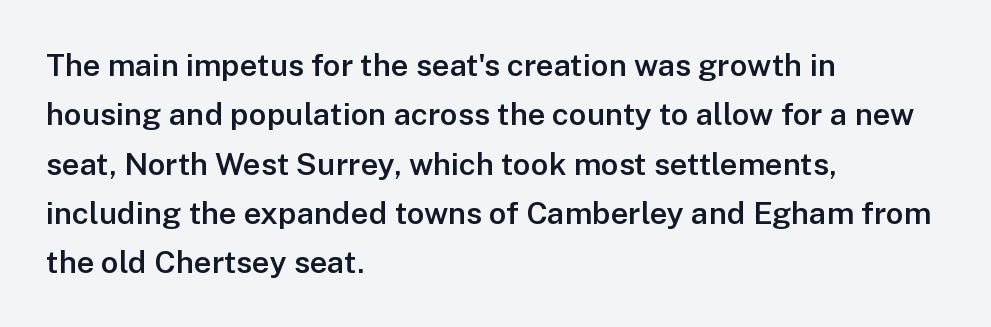
The image shows 31 px semibold sans-serif type, upright; set left-aligned, normal line spacing (1.59x), normal letter spacing, not underlined; low stroke contrast and a medium x-height.
